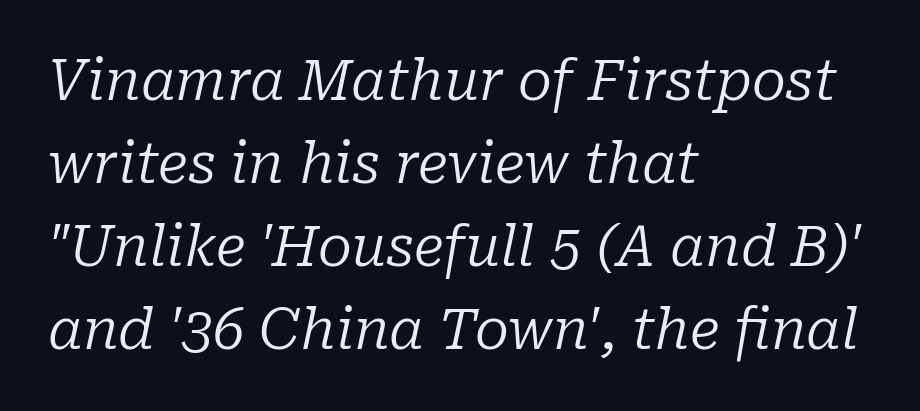
Glyph-to-glyph distance matches everyday printed text. Quick note: italic. Little horizontal feet cap the strokes, marking this as serif type. Proportional: the letters do not fall into vertical columns. Stems here are at most as thick as an everyday book face. Only glyphs here, with clear space below each row.
